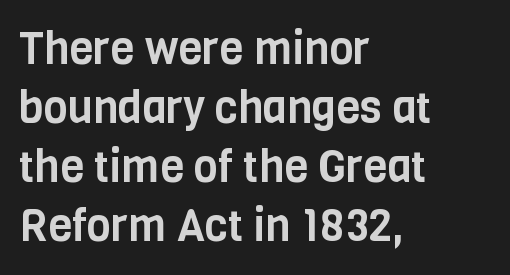
The font's upright variant was chosen for this text. Beneath every word, the page is bare. Spacing verdict: proportional, widths tailored to each character. The ragged edge is on the right, which tells us the setting is flush left. This rendering employs a face without finishing strokes, i.e., a sans-serif.
